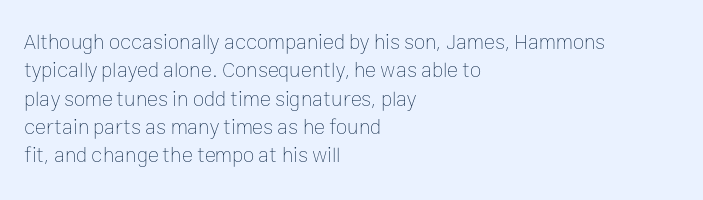
The image shows 21 px text type, upright; set left-aligned, normal line spacing (1.35x), normal letter spacing, not underlined.
